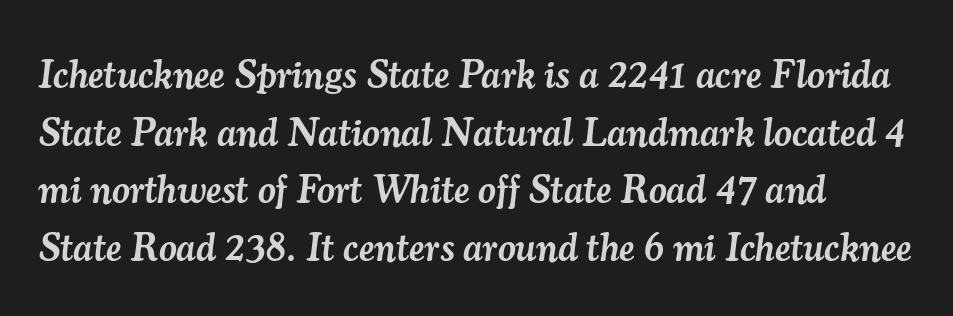
The image shows 39 px semibold serif type, italic (leaning right); set left-aligned, normal line spacing (1.48x), normal letter spacing, not underlined; medium stroke contrast and a small x-height.
